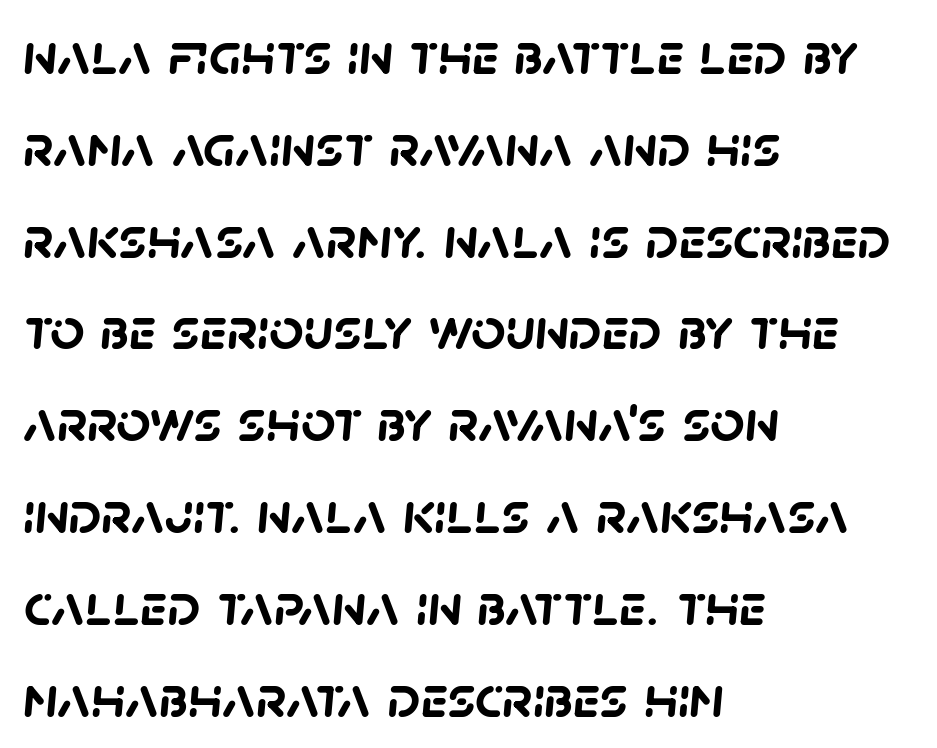
Q: Is the text bold? A: Yes.
Q: Is the typeface a serif or a sans-serif typeface? A: Sans-serif.
Q: Is the text underlined? A: No.
Q: How is the paragraph aligned? A: Left-aligned.
Q: Is the spacing between letters normal or unusually wide? A: Normal.
Q: Is the spacing between lines tight, normal or loose? A: Normal.
Q: Width (condensed, normal, or wide)? A: Normal.
Q: Stroke contrast? A: Low.
Q: x-height? A: Large.
Q: Monospaced? A: No.
